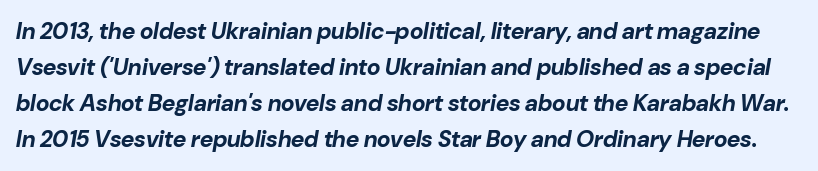
{"italic": "yes", "lean": "right", "slant_degrees": 10, "bold": "yes", "underline": "no", "line_spacing": "normal", "line_spacing_ratio": 1.56, "letter_spacing": "normal", "letter_spacing_em": 0.0, "glyph_px": 23}
